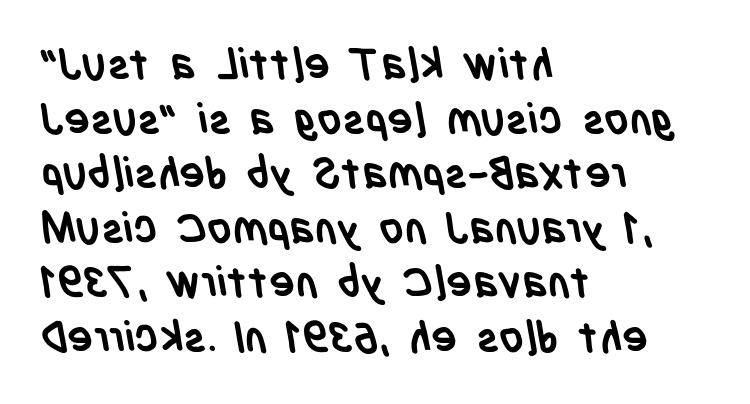
Q: Is the text bold? A: Yes.
Q: Is the typeface a serif or a sans-serif typeface? A: Sans-serif.
Q: Is the text underlined? A: No.
Q: How is the paragraph aligned? A: Left-aligned.
Q: Is the spacing between letters normal or unusually wide? A: Normal.
Q: Is the spacing between lines tight, normal or loose? A: Normal.
Q: Width (condensed, normal, or wide)? A: Condensed.
Q: Stroke contrast? A: Low.
Q: x-height? A: Large.
Q: Monospaced? A: No.
